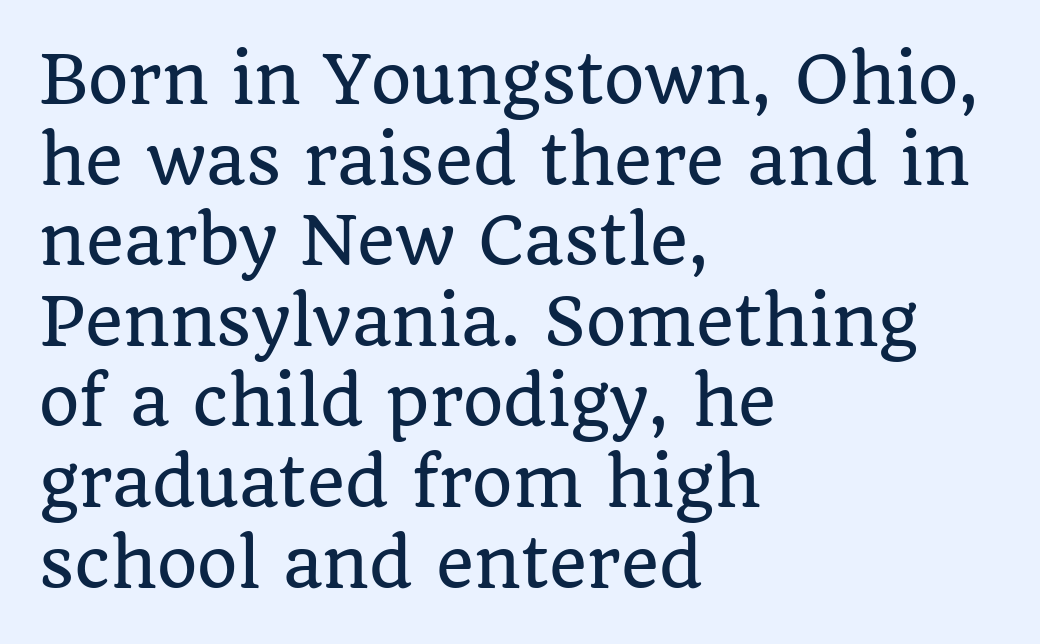
Does the copy run flush right? No — it runs flush left. Type without underlining. The letters advance in unequal steps, a hallmark of proportional type. Do the letters lean? They stand straight. This rendering employs a face with finishing strokes, i.e., a serif.
